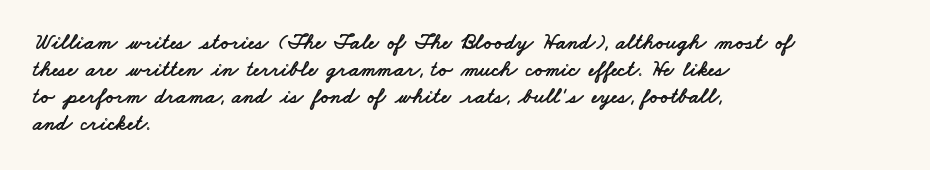
The image shows 22 px text type; set left-aligned, line spacing 1.22x, normal letter spacing, not underlined.
